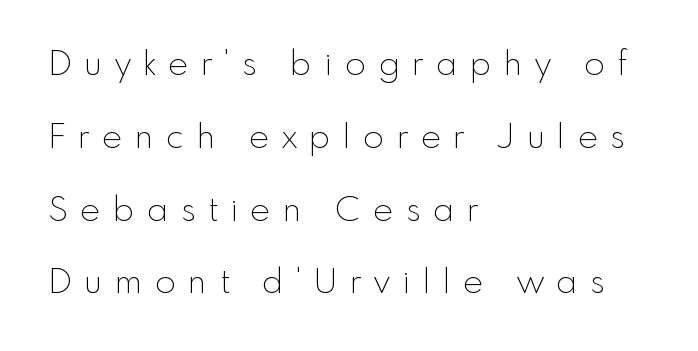
Is the letter spacing exaggerated? Yes — the characters are pushed far apart. The face used here is proportionally spaced, like ordinary book or web type. This sample uses an upright cut, with every glyph sitting square on the baseline. The zone under the glyphs is completely vacant. Is the type heavy? It reads as light-to-regular instead. These lines stack with their left ends in a neat column.
